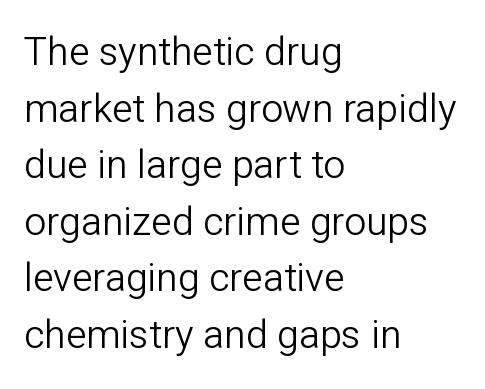
Q: Is the text bold? A: No.
Q: Is the text italic (slanted)? A: No, it is upright.
Q: Is the typeface a serif or a sans-serif typeface? A: Sans-serif.
Q: Is the text underlined? A: No.
Q: How is the paragraph aligned? A: Left-aligned.
Q: Is the spacing between letters normal or unusually wide? A: Normal.
Q: Is the spacing between lines tight, normal or loose? A: Normal.
Q: Width (condensed, normal, or wide)? A: Normal.
Q: Stroke contrast? A: Low.
Q: x-height? A: Medium.
Q: Monospaced? A: No.
